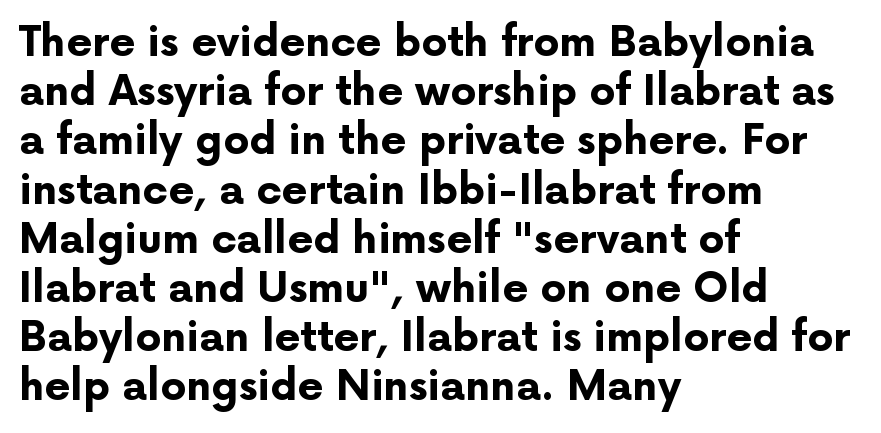
The image shows 41 px bold sans-serif type, upright; set left-aligned, line spacing 1.2x, normal letter spacing, not underlined; low stroke contrast and a medium x-height.
